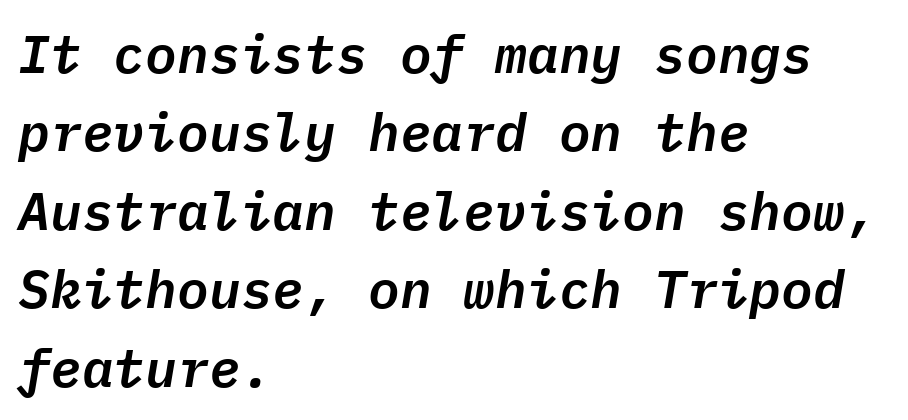
Q: Is the text italic (slanted)? A: Yes, it leans right by about 9 degrees.
Q: Is the text underlined? A: No.
Q: How is the paragraph aligned? A: Left-aligned.
Q: Is the spacing between letters normal or unusually wide? A: Normal.
Q: Is the spacing between lines tight, normal or loose? A: Normal.
Q: Width (condensed, normal, or wide)? A: Normal.
Q: Stroke contrast? A: Low.
Q: x-height? A: Medium.
Q: Monospaced? A: Yes.
